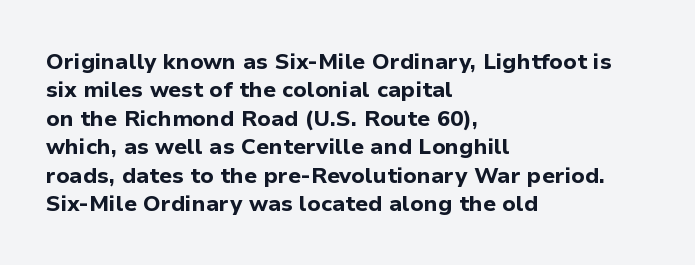
Q: Is the text bold? A: Yes.
Q: Is the text italic (slanted)? A: No, it is upright.
Q: Is the text underlined? A: No.
Q: How is the paragraph aligned? A: Left-aligned.
Q: Is the spacing between letters normal or unusually wide? A: Normal.
Q: Is the spacing between lines tight, normal or loose? A: Normal.
